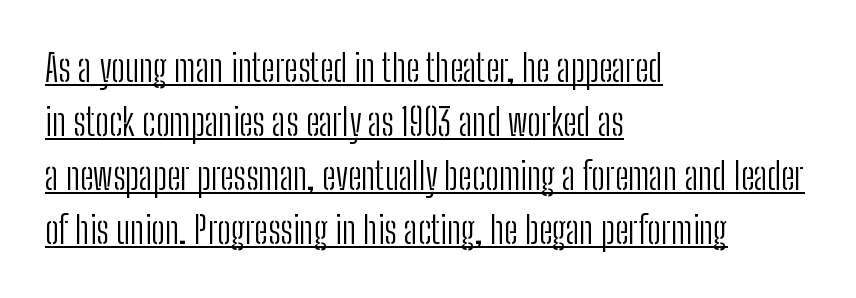
{"serif": "no", "italic": "no", "bold": "no", "weight": "light", "width": "condensed", "stroke_contrast": "low", "x_height": "medium", "monospaced": "no", "underline": "yes", "align": "left", "line_spacing": "normal", "line_spacing_ratio": 1.46, "letter_spacing": "normal", "letter_spacing_em": 0.0, "glyph_px": 37}
